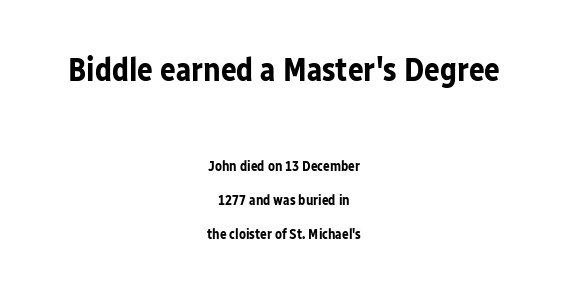
{"serif": "no", "italic": "no", "bold": "yes", "weight": "bold", "width": "normal", "stroke_contrast": "low", "x_height": "medium", "monospaced": "no", "underline": "no", "align": "center", "line_spacing": "loose", "line_spacing_ratio": 2.46, "letter_spacing": "normal", "letter_spacing_em": 0.0, "larger_block": "first", "size_ratio": 2.36, "glyph_px": 33}
